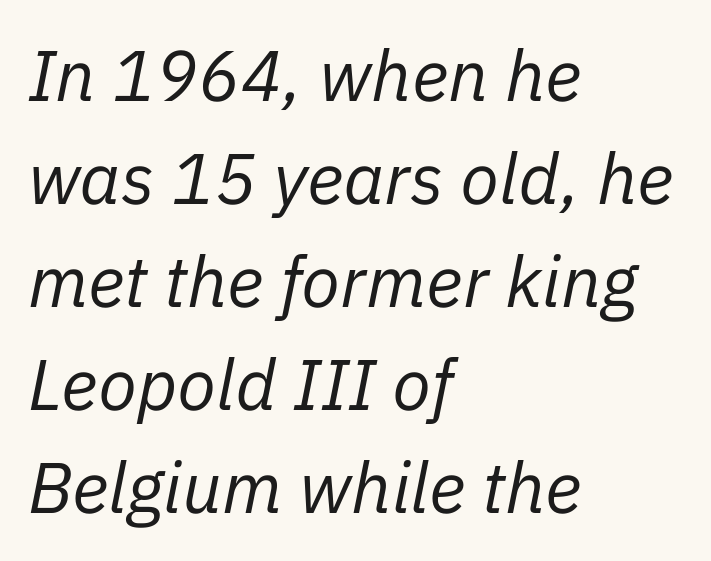
The image shows 71 px regular-weight type, italic (leaning right); set left-aligned, normal line spacing (1.45x), normal letter spacing, not underlined; low stroke contrast and a medium x-height.
